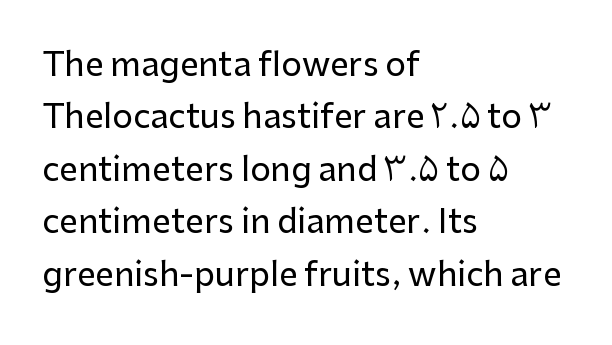
The image shows 33 px sans-serif type, upright; set left-aligned, normal line spacing (1.59x), normal letter spacing, not underlined; low stroke contrast and a medium x-height.
